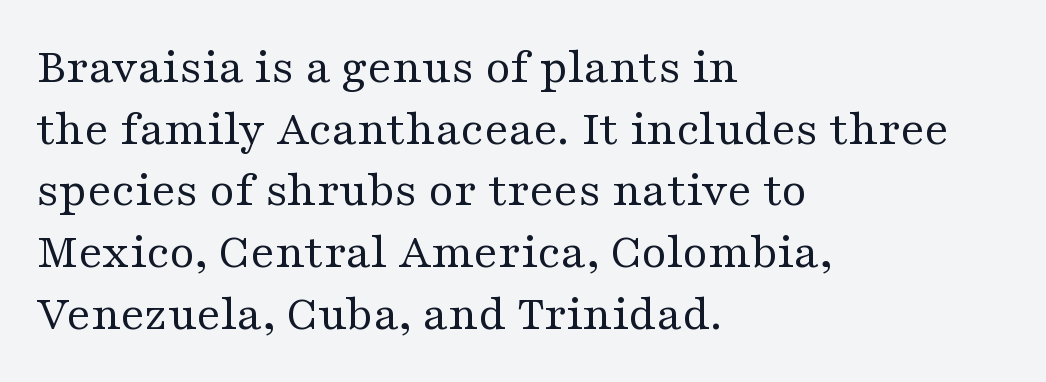
The image shows 51 px regular-weight, wide serif type, upright; set left-aligned, line spacing 1.21x, normal letter spacing, not underlined; medium stroke contrast and a medium x-height.
